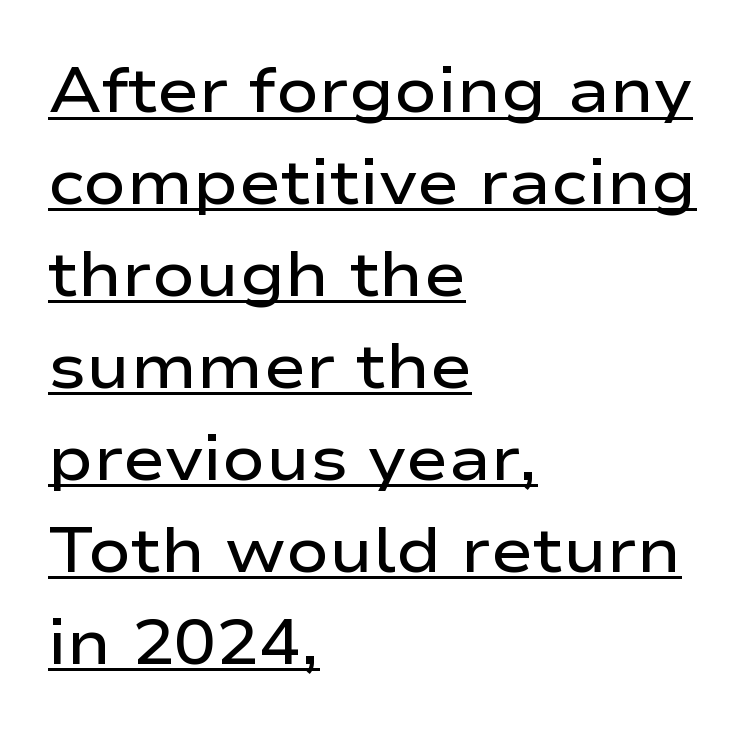
{"serif": "no", "italic": "no", "bold": "semi", "weight": "semibold", "width": "wide", "stroke_contrast": "low", "x_height": "medium", "monospaced": "no", "underline": "yes", "align": "left", "line_spacing": "normal", "line_spacing_ratio": 1.46, "letter_spacing": "normal", "letter_spacing_em": 0.0, "glyph_px": 63}
